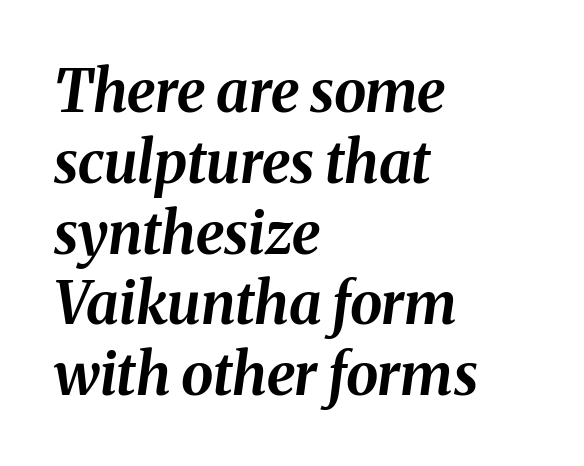
Students, note that the glyphs here touch the page at normal intervals. This sample has the flowing, uneven cadence of proportional lettering. The font's italic variant was chosen for this text. Notice how thick the strokes are: this is what a full bold looks like. Rule under the text: the space is simply empty.
